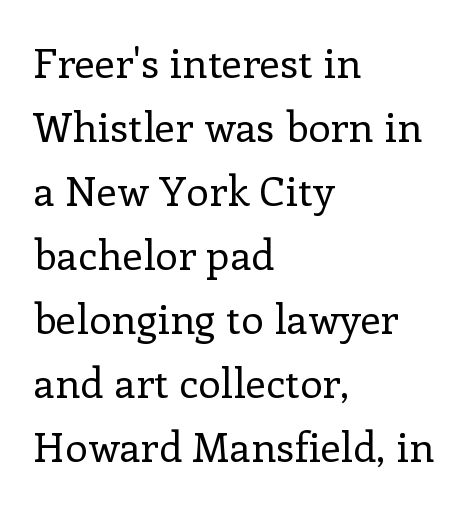
The image shows 41 px regular-weight serif type, upright; set left-aligned, normal line spacing (1.56x), normal letter spacing, not underlined; low stroke contrast and a medium x-height.
